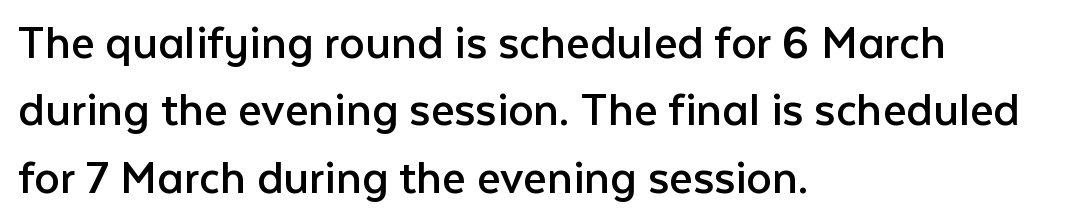
{"serif": "no", "italic": "no", "bold": "no", "weight": "regular", "width": "normal", "stroke_contrast": "low", "x_height": "medium", "monospaced": "no", "underline": "no", "align": "left", "line_spacing": "normal", "line_spacing_ratio": 1.32, "letter_spacing": "normal", "letter_spacing_em": 0.0, "glyph_px": 51}
